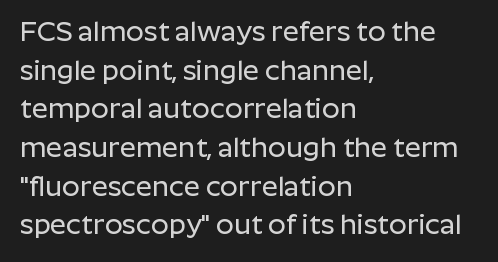
Q: Is the text italic (slanted)? A: No, it is upright.
Q: Is the typeface a serif or a sans-serif typeface? A: Sans-serif.
Q: Is the text underlined? A: No.
Q: How is the paragraph aligned? A: Left-aligned.
Q: Is the spacing between letters normal or unusually wide? A: Normal.
Q: Is the spacing between lines tight, normal or loose? A: Normal.
Q: Width (condensed, normal, or wide)? A: Normal.
Q: Stroke contrast? A: Low.
Q: x-height? A: Medium.
Q: Monospaced? A: No.
